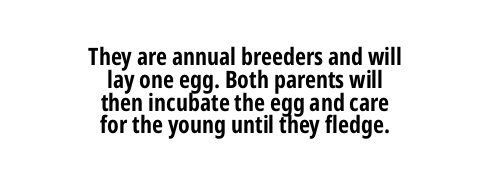
{"italic": "no", "bold": "yes", "underline": "no", "align": "center", "line_spacing": "tight", "line_spacing_ratio": 0.95, "letter_spacing": "normal", "letter_spacing_em": 0.0, "glyph_px": 24}
